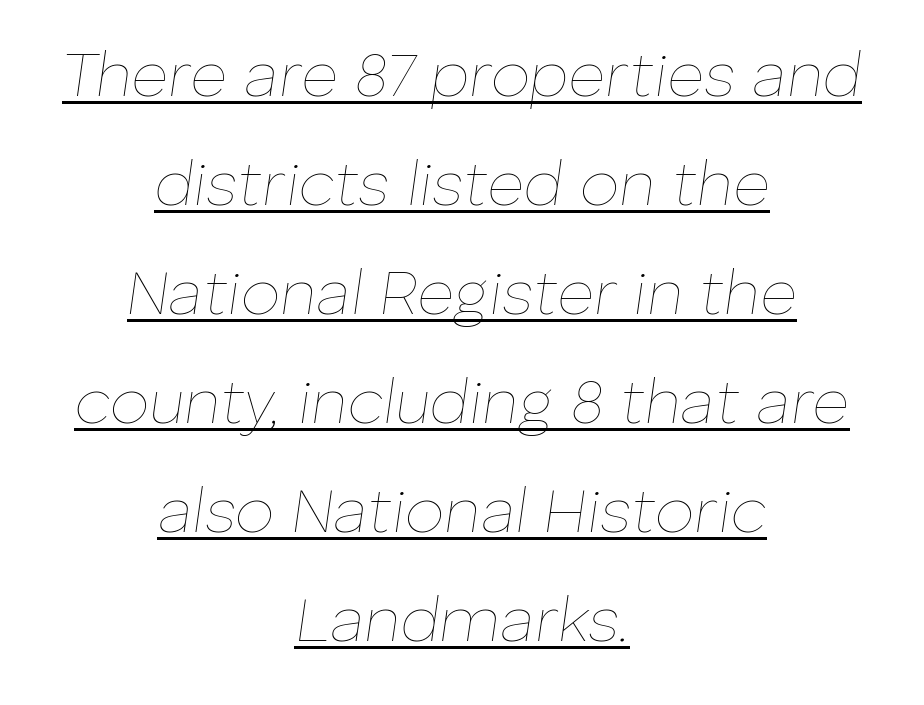
Letters have the restrained weight of plain body copy at most. Varying glyph widths throughout — classic text-font behaviour. Designer's note — italics engaged. The lines in this sample share a center point and differ in where they start and stop. Beneath each row of characters lies a ruled line. What stands out about the letter spacing? Nothing — it is the standard amount.
